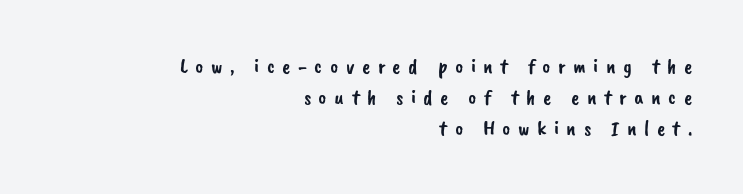
The image shows 22 px text type; set right-aligned, normal line spacing (1.42x), unusually wide letter spacing (+0.34 em), not underlined.
